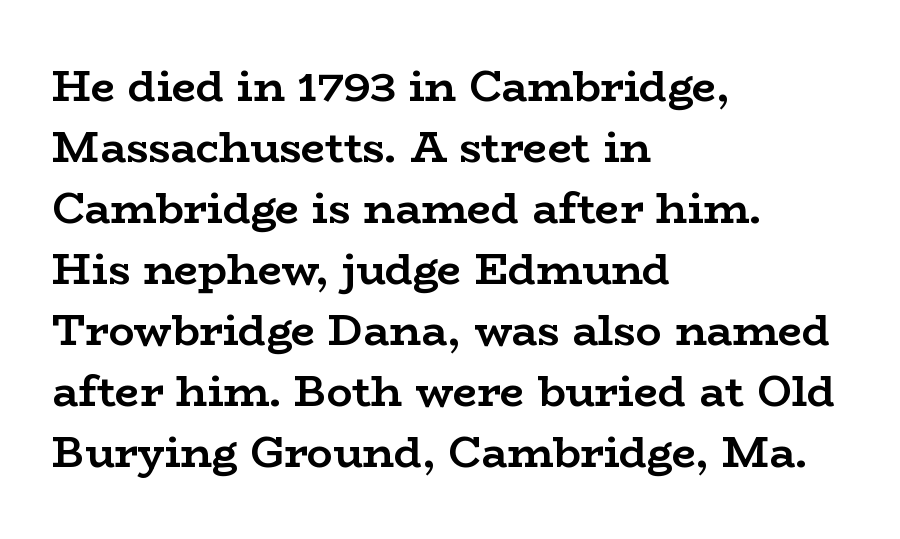
Line beginnings align vertically; line endings do not. If you measured baseline to baseline, you'd find a middling distance. Heavy, bold letterforms. Honestly, there is no underline to notice here at all. In terms of letterspacing, this is plain default setting.
